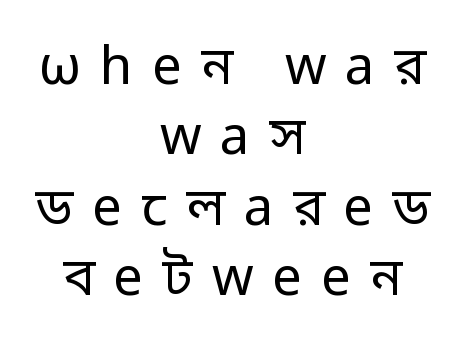
The image shows 53 px regular-weight sans-serif type, upright; set centered, normal line spacing (1.33x), unusually wide letter spacing (+0.36 em), not underlined; low stroke contrast and a medium x-height.
